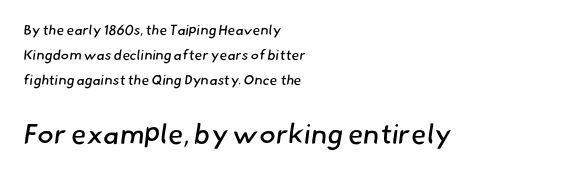
Notice how the passage keeps a crisp vertical edge on the left only. Words float on clear page, feet unadorned. Proportional: the letters do not fall into vertical columns. Which chunk is bigger? The second one — the bottom block dwarfs the top.
